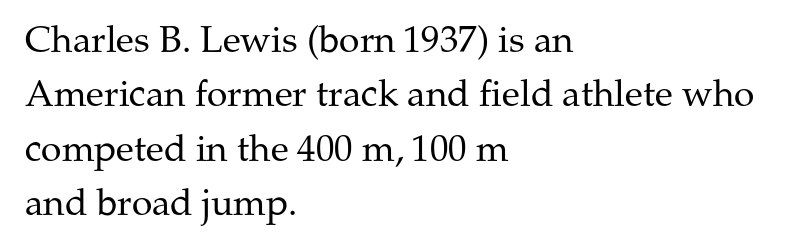
This is not heavy type; no bold has been used. No italicization has been applied; the sample stays upright. Varying glyph widths throughout — classic text-font behaviour. The lines sit at an ordinary, default distance from one another.
